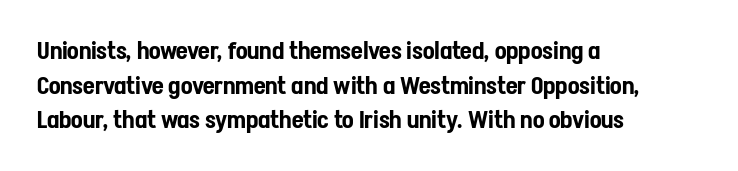
The compositor pushed each line to the left boundary. Compared with typical paragraphs, the rows here are spaced about the same. Here the glyphs are tracked normally, forming tight word shapes. Check the space under the baseline: it is left empty. You can tell it's not italic because the verticals are truly vertical.
